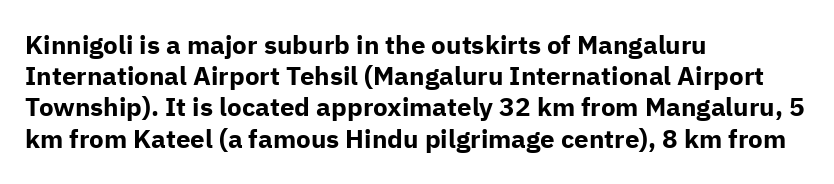
A typesetter would mark this as roman, not italic. The face used here is rendered with its standard letterfit. As a designer I'd log this as weight 700, bold. Underlining? Definitely not there. The text block is weighted toward the left margin, trailing off unevenly rightward.
